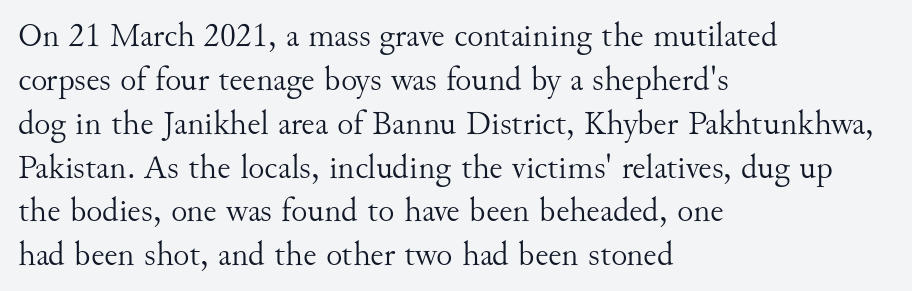
Q: Is the text bold? A: No.
Q: Is the text italic (slanted)? A: No, it is upright.
Q: Is the typeface a serif or a sans-serif typeface? A: Serif.
Q: Is the text underlined? A: No.
Q: How is the paragraph aligned? A: Left-aligned.
Q: Is the spacing between letters normal or unusually wide? A: Normal.
Q: Is the spacing between lines tight, normal or loose? A: Normal.
Q: Width (condensed, normal, or wide)? A: Normal.
Q: Stroke contrast? A: Medium.
Q: x-height? A: Small.
Q: Monospaced? A: No.
